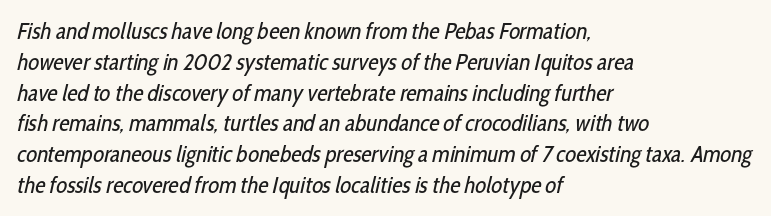
These glyphs show unthickened strokes, regular width or finer. If you measured baseline to baseline, you'd find a middling distance. Glance below the letters and you will spot only blank space. Line starts are locked; line ends wander. Honestly, the letter spacing is just normal — you wouldn't notice it.
